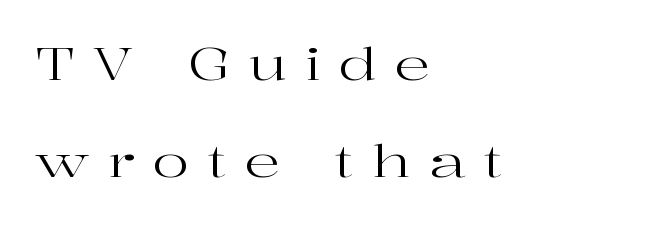
{"serif": "yes", "italic": "no", "bold": "no", "weight": "regular", "width": "wide", "stroke_contrast": "high", "x_height": "medium", "monospaced": "no", "underline": "no", "align": "left", "line_spacing": "loose", "line_spacing_ratio": 2.2, "letter_spacing": "wide", "letter_spacing_em": 0.41, "glyph_px": 44}
